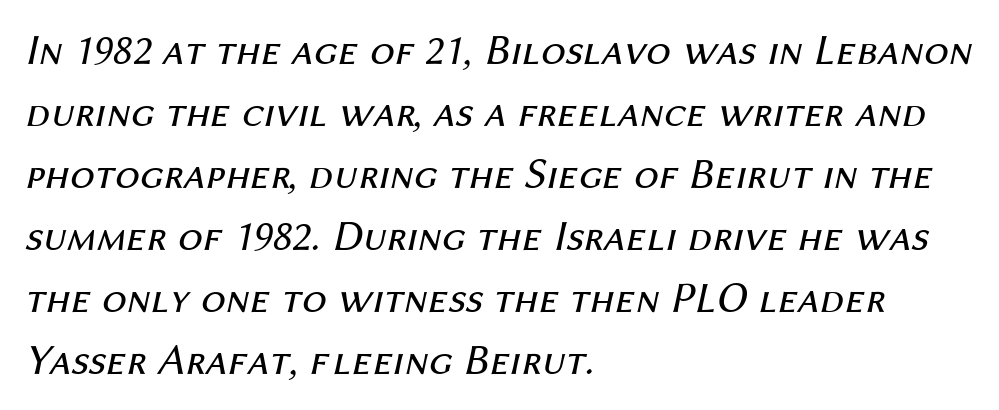
The image shows 44 px regular-weight type, italic (leaning right); set left-aligned, normal line spacing (1.41x), normal letter spacing, not underlined; medium stroke contrast and a medium x-height.
